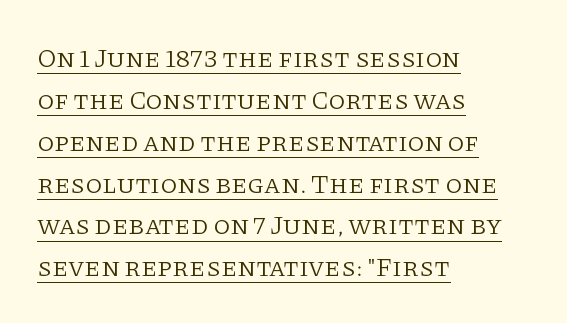
Q: Is the text bold? A: No.
Q: Is the text italic (slanted)? A: No, it is upright.
Q: Is the text underlined? A: Yes.
Q: How is the paragraph aligned? A: Left-aligned.
Q: Is the spacing between letters normal or unusually wide? A: Normal.
Q: Is the spacing between lines tight, normal or loose? A: Normal.
